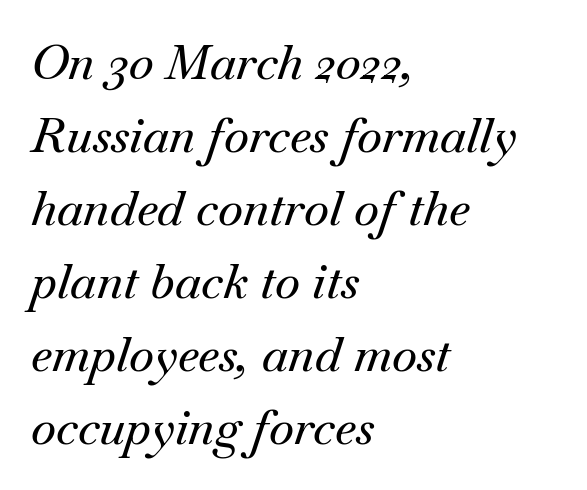
{"serif": "yes", "italic": "yes", "lean": "right", "slant_degrees": 18, "width": "normal", "stroke_contrast": "medium", "x_height": "small", "monospaced": "no", "underline": "no", "align": "left", "line_spacing": "normal", "line_spacing_ratio": 1.52, "letter_spacing": "normal", "letter_spacing_em": 0.0, "glyph_px": 48}
